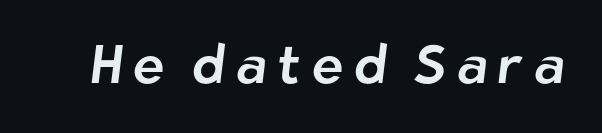
Q: Is the typeface a serif or a sans-serif typeface? A: Sans-serif.
Q: Is the text underlined? A: No.
Q: Width (condensed, normal, or wide)? A: Normal.
Q: Stroke contrast? A: Low.
Q: x-height? A: Medium.
Q: Monospaced? A: No.
